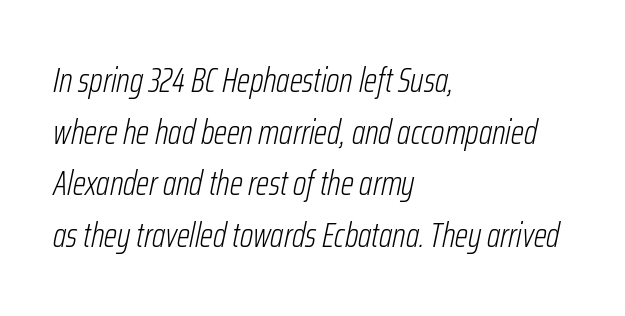
{"italic": "yes", "lean": "right", "slant_degrees": 12, "bold": "no", "weight": "light", "width": "condensed", "stroke_contrast": "low", "x_height": "medium", "monospaced": "no", "underline": "no", "align": "left", "line_spacing": "normal", "line_spacing_ratio": 1.52, "letter_spacing": "normal", "letter_spacing_em": 0.0, "glyph_px": 34}
